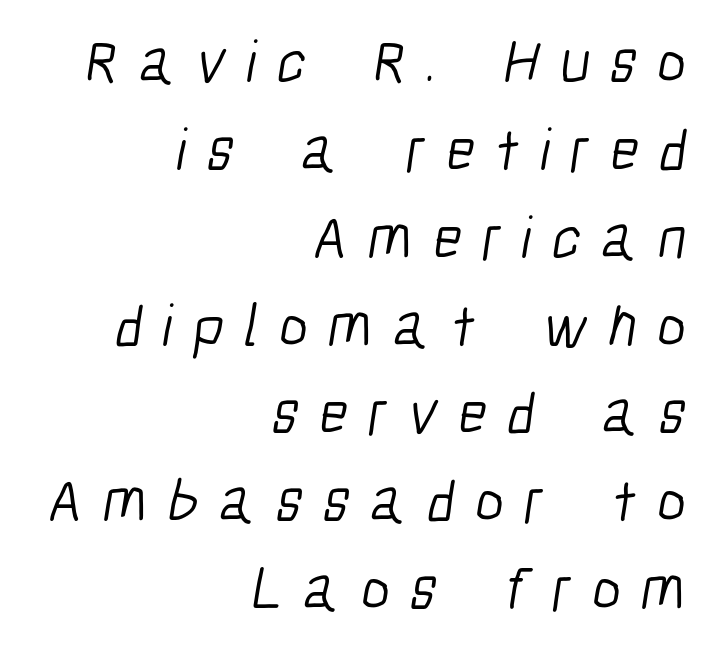
Q: Is the text bold? A: No.
Q: Is the typeface a serif or a sans-serif typeface? A: Sans-serif.
Q: Is the text underlined? A: No.
Q: How is the paragraph aligned? A: Right-aligned.
Q: Is the spacing between letters normal or unusually wide? A: Unusually wide.
Q: Is the spacing between lines tight, normal or loose? A: Normal.
Q: Width (condensed, normal, or wide)? A: Condensed.
Q: Stroke contrast? A: Low.
Q: x-height? A: Medium.
Q: Monospaced? A: No.
